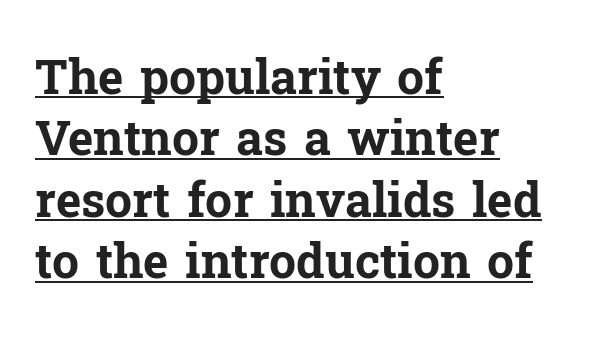
This rendering features underlined lettering. Left-aligned paragraph, ragged on the right. Designer's note — italics off, roman on. Nothing unusual about the tracking: characters are spaced as the font intends.
